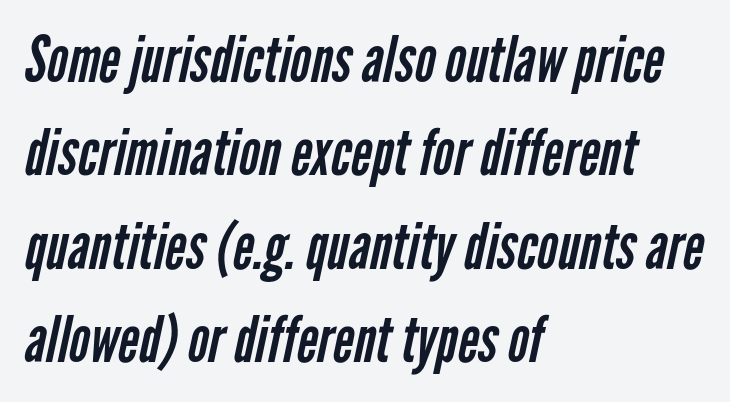
{"serif": "no", "bold": "no", "weight": "regular", "width": "condensed", "stroke_contrast": "low", "x_height": "medium", "monospaced": "no", "underline": "no", "align": "left", "line_spacing": "normal", "line_spacing_ratio": 1.46, "letter_spacing": "normal", "letter_spacing_em": 0.0, "glyph_px": 64}
